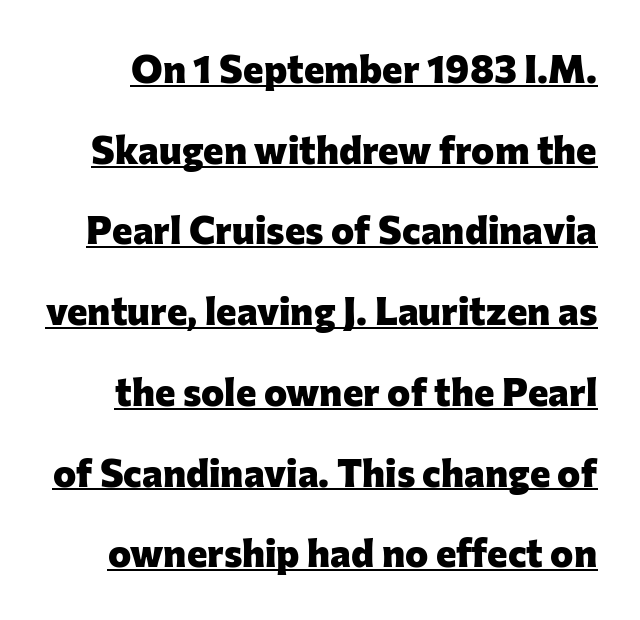
The image shows 39 px heavy sans-serif type, upright; set loose line spacing (2.07x), normal letter spacing, underlined; low stroke contrast and a medium x-height.
